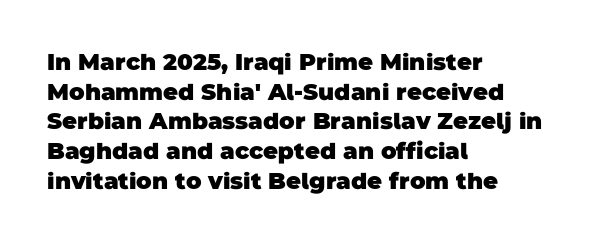
Q: Is the text bold? A: Yes.
Q: Is the text underlined? A: No.
Q: How is the paragraph aligned? A: Left-aligned.
Q: Is the spacing between letters normal or unusually wide? A: Normal.
Q: Is the spacing between lines tight, normal or loose? A: Normal.
